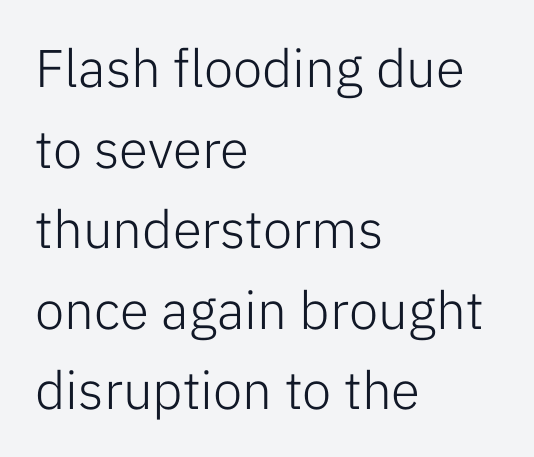
Q: Is the text bold? A: No.
Q: Is the text italic (slanted)? A: No, it is upright.
Q: Is the typeface a serif or a sans-serif typeface? A: Sans-serif.
Q: Is the text underlined? A: No.
Q: How is the paragraph aligned? A: Left-aligned.
Q: Is the spacing between letters normal or unusually wide? A: Normal.
Q: Is the spacing between lines tight, normal or loose? A: Normal.
Q: Width (condensed, normal, or wide)? A: Normal.
Q: Stroke contrast? A: Low.
Q: x-height? A: Medium.
Q: Monospaced? A: No.
